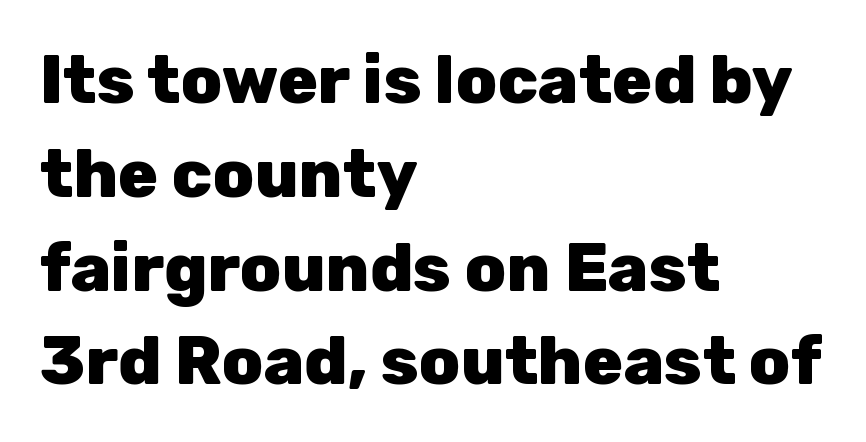
The tracking reads as untouched default to a designer's eye. The block of text has a typical density, with ordinary space between rows. Alignment: flush left. This is the regular roman posture of the typeface. These lines are composed in type without serifs.
